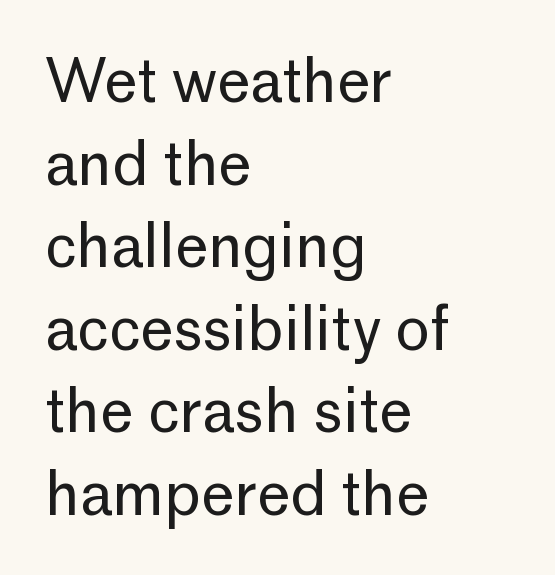
{"serif": "no", "italic": "no", "bold": "no", "weight": "regular", "width": "normal", "stroke_contrast": "low", "x_height": "medium", "monospaced": "no", "underline": "no", "align": "left", "line_spacing": "normal", "line_spacing_ratio": 1.4, "letter_spacing": "normal", "letter_spacing_em": 0.0, "glyph_px": 59}
